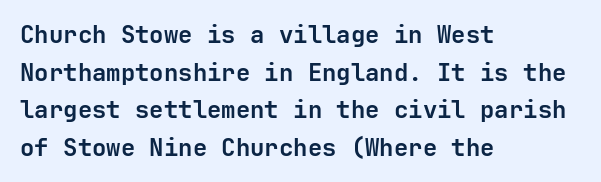
Heavy, bold letterforms. Quick note: underline off. The space between consecutive lines is moderate. This is roman type, the default non-slanted kind. The compositor pushed each line to the left boundary.
